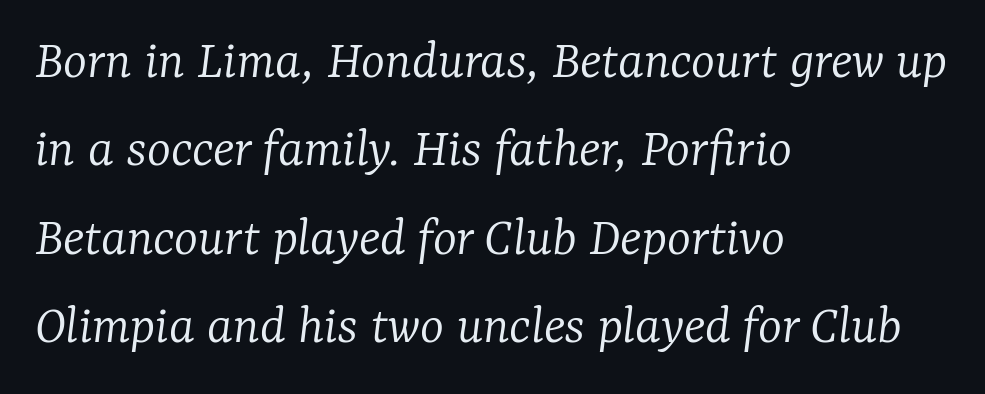
{"serif": "yes", "italic": "yes", "lean": "right", "slant_degrees": 7, "bold": "no", "weight": "light", "width": "normal", "stroke_contrast": "low", "x_height": "medium", "monospaced": "no", "underline": "no", "align": "left", "line_spacing": "normal", "line_spacing_ratio": 1.55, "letter_spacing": "normal", "letter_spacing_em": 0.0, "glyph_px": 57}
